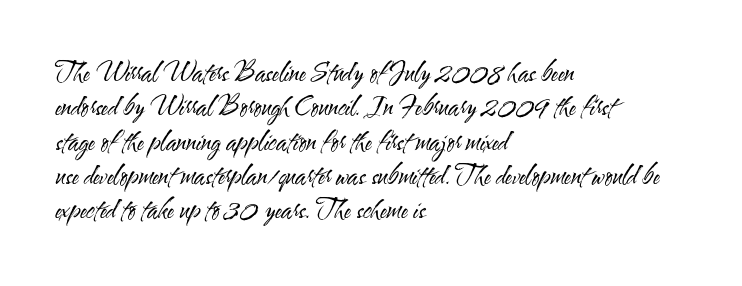
Q: Is the text bold? A: No.
Q: Is the text italic (slanted)? A: Yes.
Q: Is the text underlined? A: No.
Q: How is the paragraph aligned? A: Left-aligned.
Q: Is the spacing between letters normal or unusually wide? A: Normal.
Q: Is the spacing between lines tight, normal or loose? A: Normal.
